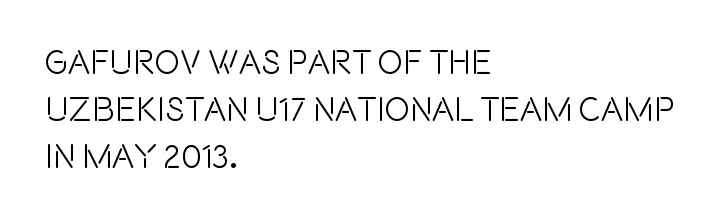
Q: Is the text italic (slanted)? A: No, it is upright.
Q: Is the typeface a serif or a sans-serif typeface? A: Sans-serif.
Q: Is the text underlined? A: No.
Q: How is the paragraph aligned? A: Left-aligned.
Q: Is the spacing between letters normal or unusually wide? A: Normal.
Q: Is the spacing between lines tight, normal or loose? A: Normal.
Q: Width (condensed, normal, or wide)? A: Condensed.
Q: x-height? A: Large.
Q: Monospaced? A: No.
